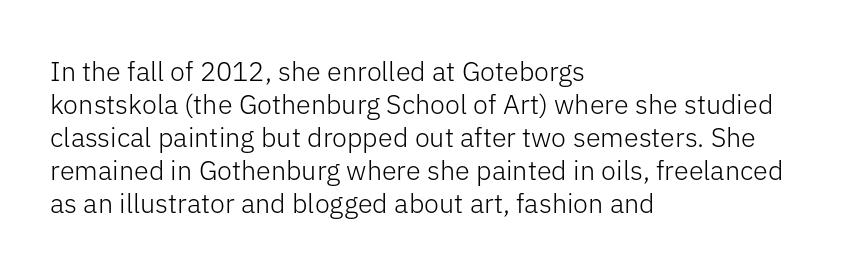
Q: Is the text bold? A: No.
Q: Is the text italic (slanted)? A: No, it is upright.
Q: Is the text underlined? A: No.
Q: How is the paragraph aligned? A: Left-aligned.
Q: Is the spacing between letters normal or unusually wide? A: Normal.
